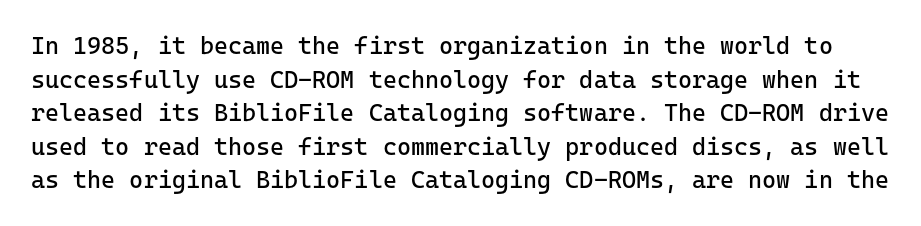
{"italic": "no", "bold": "no", "underline": "no", "line_spacing": "normal", "line_spacing_ratio": 1.4, "letter_spacing": "normal", "letter_spacing_em": 0.0, "glyph_px": 24}
